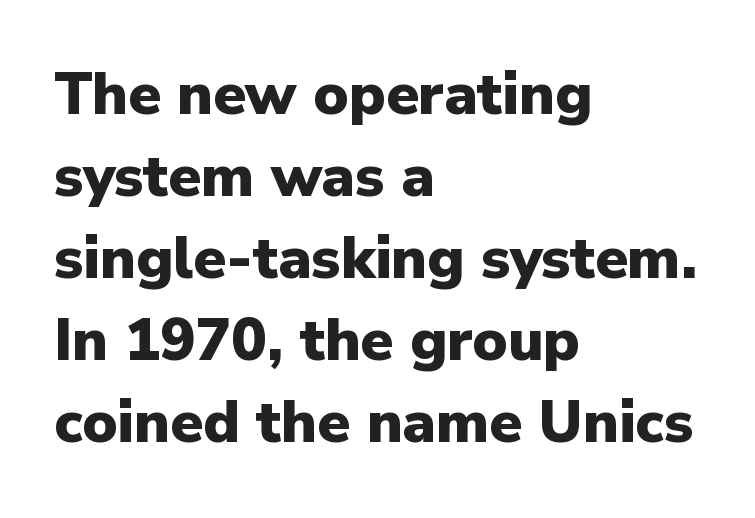
Q: Is the text bold? A: Yes.
Q: Is the text italic (slanted)? A: No, it is upright.
Q: Is the typeface a serif or a sans-serif typeface? A: Sans-serif.
Q: Is the text underlined? A: No.
Q: How is the paragraph aligned? A: Left-aligned.
Q: Is the spacing between letters normal or unusually wide? A: Normal.
Q: Is the spacing between lines tight, normal or loose? A: Normal.
Q: Width (condensed, normal, or wide)? A: Normal.
Q: Stroke contrast? A: Low.
Q: x-height? A: Medium.
Q: Monospaced? A: No.
